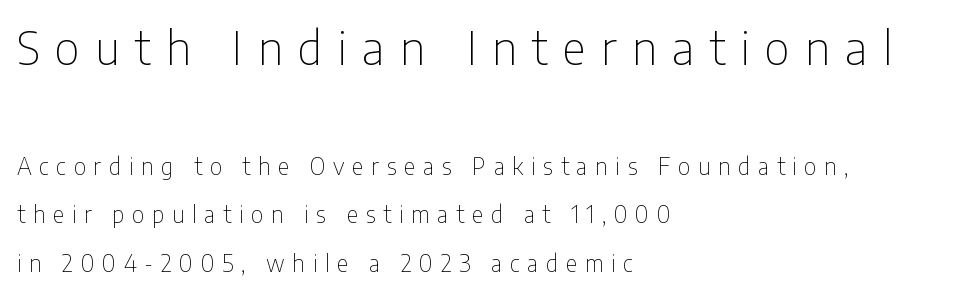
{"serif": "no", "italic": "no", "bold": "no", "weight": "thin", "width": "condensed", "stroke_contrast": "low", "x_height": "medium", "monospaced": "no", "underline": "no", "align": "left", "line_spacing": "loose", "line_spacing_ratio": 2.11, "letter_spacing": "wide", "letter_spacing_em": 0.33, "larger_block": "first", "size_ratio": 2.0, "glyph_px": 46}
